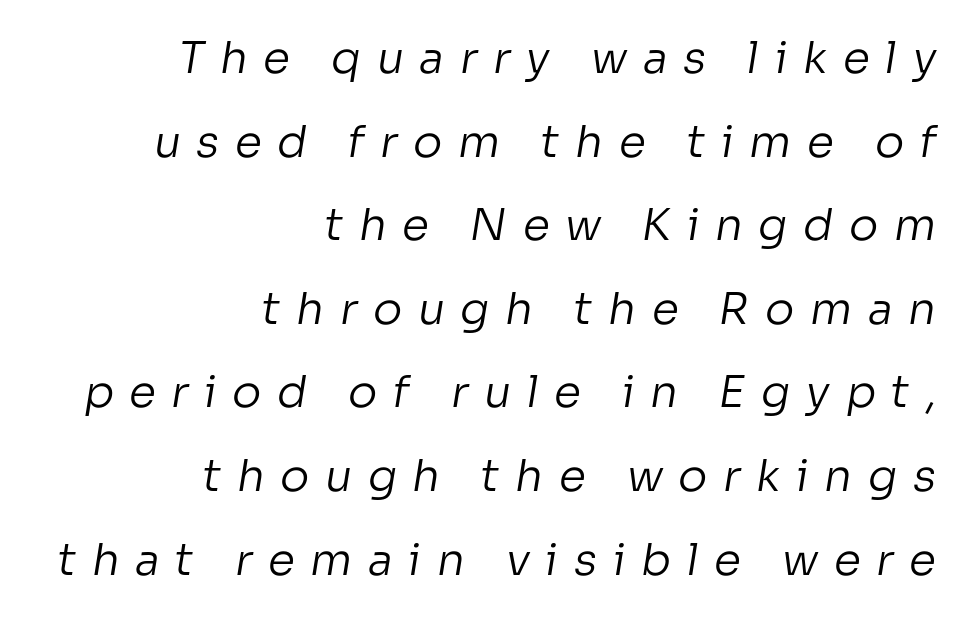
Q: Is the text bold? A: No.
Q: Is the typeface a serif or a sans-serif typeface? A: Sans-serif.
Q: Is the text underlined? A: No.
Q: How is the paragraph aligned? A: Right-aligned.
Q: Is the spacing between letters normal or unusually wide? A: Unusually wide.
Q: Is the spacing between lines tight, normal or loose? A: Loose.
Q: Width (condensed, normal, or wide)? A: Normal.
Q: Stroke contrast? A: Low.
Q: x-height? A: Medium.
Q: Monospaced? A: No.
